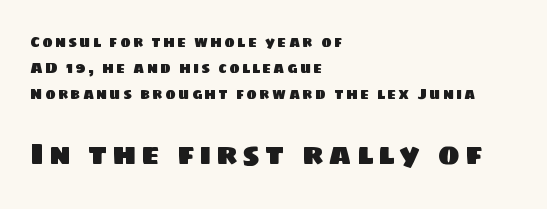
Q: Is the typeface a serif or a sans-serif typeface? A: Sans-serif.
Q: Is the text underlined? A: No.
Q: How is the paragraph aligned? A: Left-aligned.
Q: Which block of text is set in a larger size, the first (top) or the second (bottom)? A: The second (bottom) one.
Q: Width (condensed, normal, or wide)? A: Normal.
Q: Stroke contrast? A: Low.
Q: x-height? A: Large.
Q: Monospaced? A: No.
